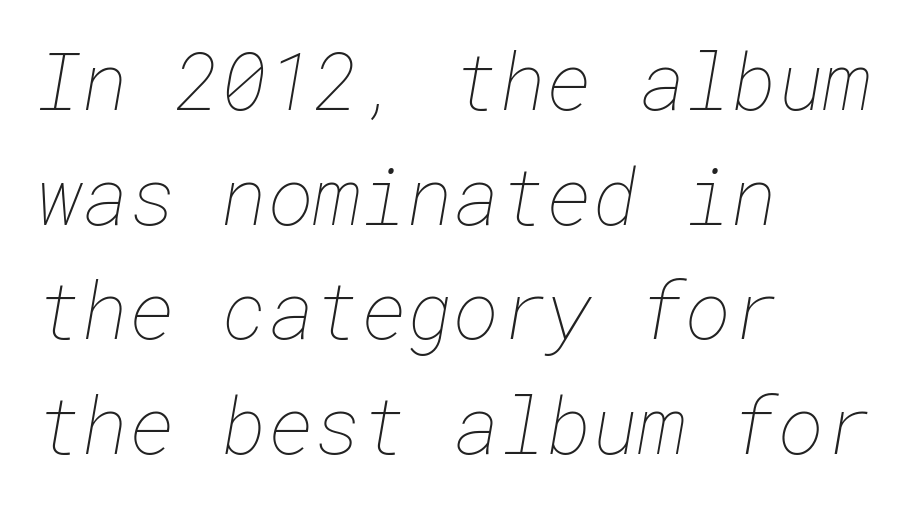
{"bold": "no", "weight": "thin", "width": "normal", "stroke_contrast": "low", "x_height": "medium", "underline": "no", "align": "left", "line_spacing": "normal", "line_spacing_ratio": 1.45, "letter_spacing": "normal", "letter_spacing_em": 0.0, "glyph_px": 79}
